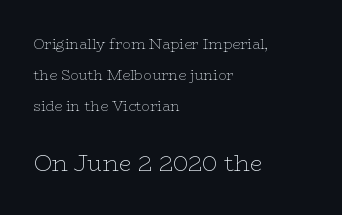
The image shows 23 px text type, upright; set left-aligned, loose line spacing (2.23x), normal letter spacing, not underlined; the second (bottom) block is 1.64x larger.
